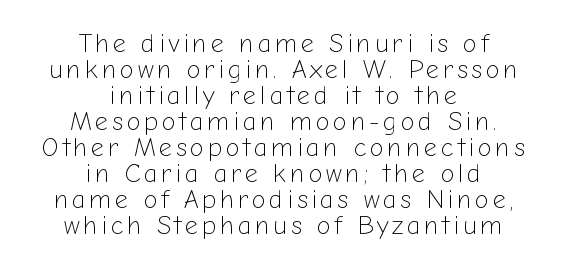
Ascenders rise straight up at ninety degrees. Compared with a flush-left layout, this one balances lines on the center instead. Any mark beneath the type? The region is blank. The passage shown stacks its lines with hardly any gap. The letters look calm and open, with moderate or lighter stems.
